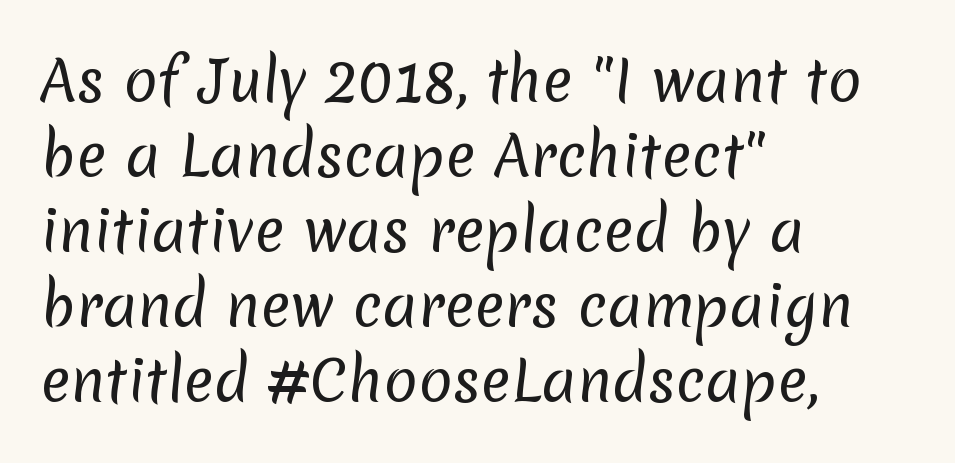
The passage shown stacks its lines at a standard gap. This is sans-serif lettering, the kind often seen on screens and signage. The lines are quadded left. Standard letterfit; no display-style spreading of the glyphs.
